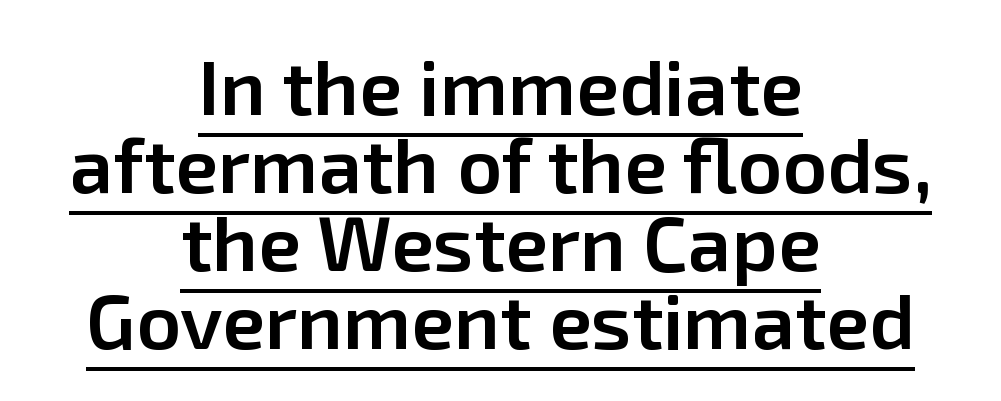
Q: Is the text bold? A: Semi-bold.
Q: Is the text italic (slanted)? A: No, it is upright.
Q: Is the typeface a serif or a sans-serif typeface? A: Sans-serif.
Q: Is the text underlined? A: Yes.
Q: How is the paragraph aligned? A: Centered.
Q: Is the spacing between letters normal or unusually wide? A: Normal.
Q: Is the spacing between lines tight, normal or loose? A: Tight.
Q: Width (condensed, normal, or wide)? A: Normal.
Q: Stroke contrast? A: Low.
Q: x-height? A: Medium.
Q: Monospaced? A: No.
